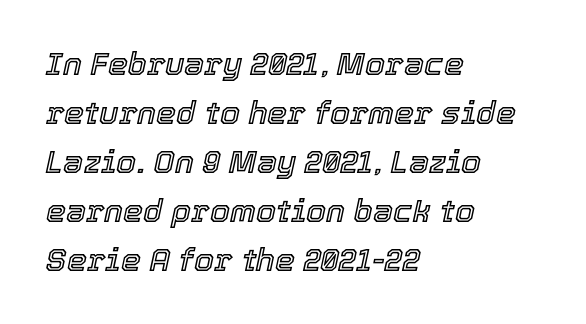
The face used here is proportionally spaced, like ordinary book or web type. Emphasis-style slanted type is in use. Glyph-to-glyph distance matches everyday printed text. Whoever set this chose a conventional vertical rhythm. Short and long lines alike share a common starting point at left. The zone under the glyphs is completely vacant.
